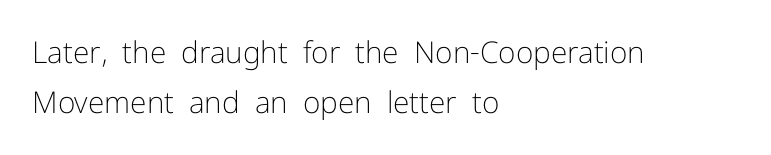
{"serif": "no", "italic": "no", "bold": "no", "weight": "light", "width": "normal", "stroke_contrast": "low", "x_height": "medium", "monospaced": "no", "underline": "no", "align": "left", "line_spacing": "normal", "line_spacing_ratio": 1.68, "letter_spacing": "normal", "letter_spacing_em": 0.0, "glyph_px": 30}
